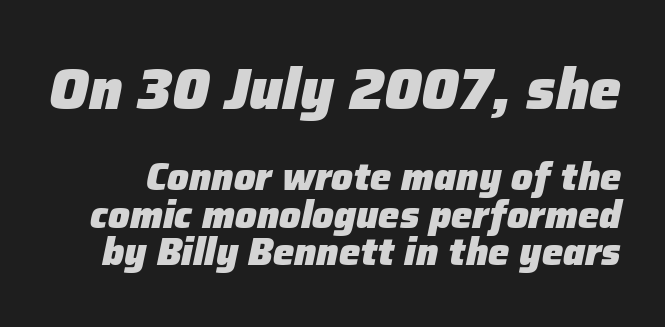
Size contrast runs from large at the top to small at the bottom. This is heavy type, rendered in bold. Underline: absent. Observe the ordinary spacing: letters are neighbours, not strangers. The face used here is proportionally spaced, like ordinary book or web type. The glyphs look as if they've been sheared to an angle.
